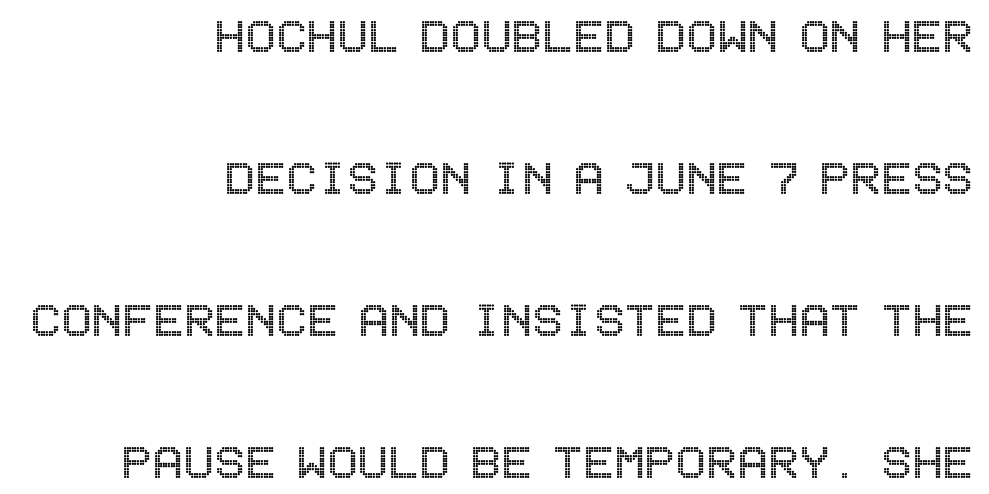
Q: Is the text italic (slanted)? A: No, it is upright.
Q: Is the text underlined? A: No.
Q: How is the paragraph aligned? A: Right-aligned.
Q: Is the spacing between letters normal or unusually wide? A: Normal.
Q: Is the spacing between lines tight, normal or loose? A: Loose.
Q: Width (condensed, normal, or wide)? A: Condensed.
Q: x-height? A: Large.
